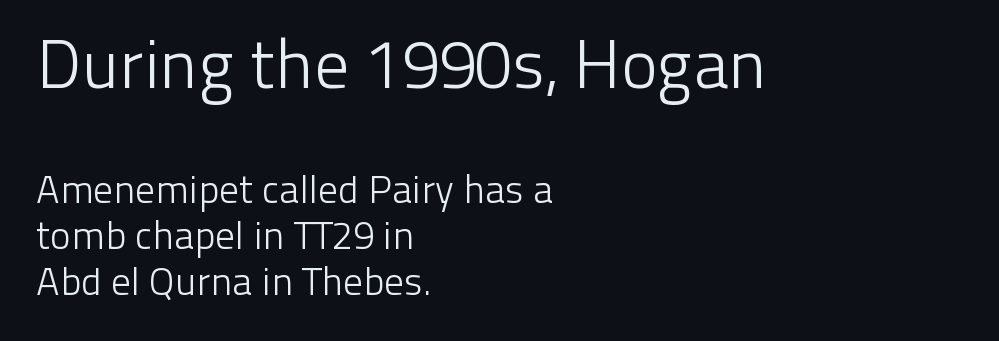
The image shows 69 px light sans-serif type, upright; set left-aligned, line spacing 1.18x, normal letter spacing, not underlined; the first (top) block is 1.77x larger; low stroke contrast and a medium x-height.
